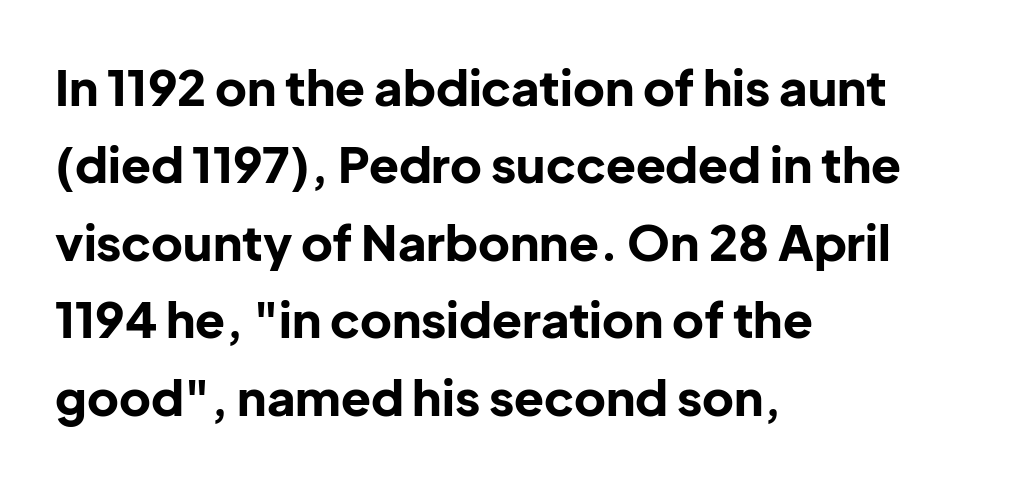
{"serif": "no", "italic": "no", "bold": "yes", "weight": "bold", "width": "normal", "stroke_contrast": "low", "x_height": "medium", "monospaced": "no", "underline": "no", "align": "left", "line_spacing": "normal", "line_spacing_ratio": 1.58, "letter_spacing": "normal", "letter_spacing_em": 0.0, "glyph_px": 49}
